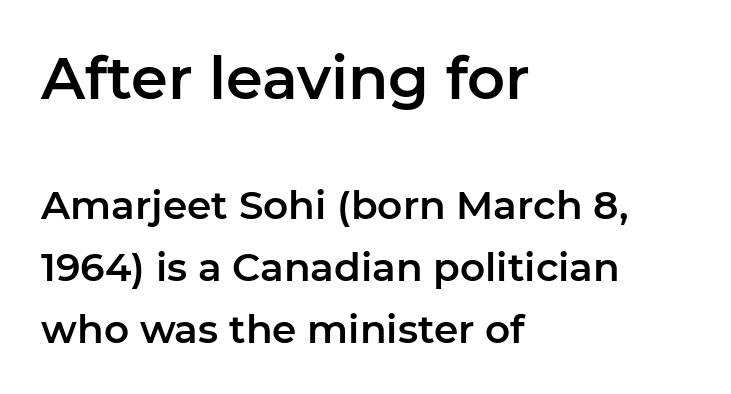
The lines are quadded left. This rendering features lettering with no underline. Which of the two is more prominent by size? The first, at the top. This sample keeps an unexceptional amount of space between lines.
